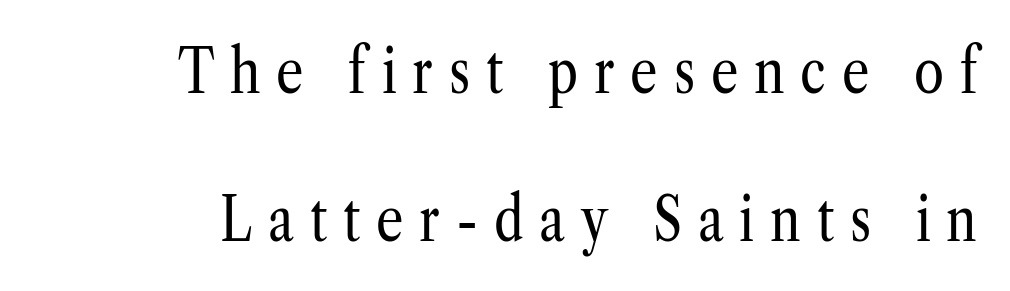
{"serif": "yes", "italic": "no", "bold": "no", "weight": "regular", "width": "condensed", "stroke_contrast": "low", "x_height": "medium", "monospaced": "no", "underline": "no", "align": "right", "line_spacing": "loose", "line_spacing_ratio": 2.43, "letter_spacing": "wide", "letter_spacing_em": 0.26, "glyph_px": 61}
